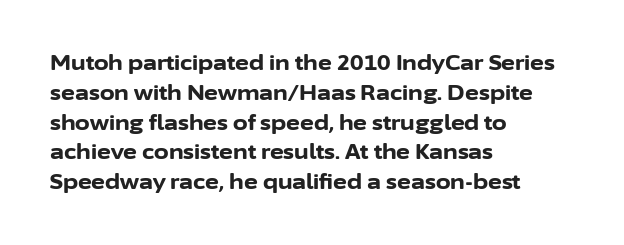
Q: Is the text bold? A: Yes.
Q: Is the text italic (slanted)? A: No, it is upright.
Q: Is the text underlined? A: No.
Q: How is the paragraph aligned? A: Left-aligned.
Q: Is the spacing between letters normal or unusually wide? A: Normal.
Q: Is the spacing between lines tight, normal or loose? A: Normal.
